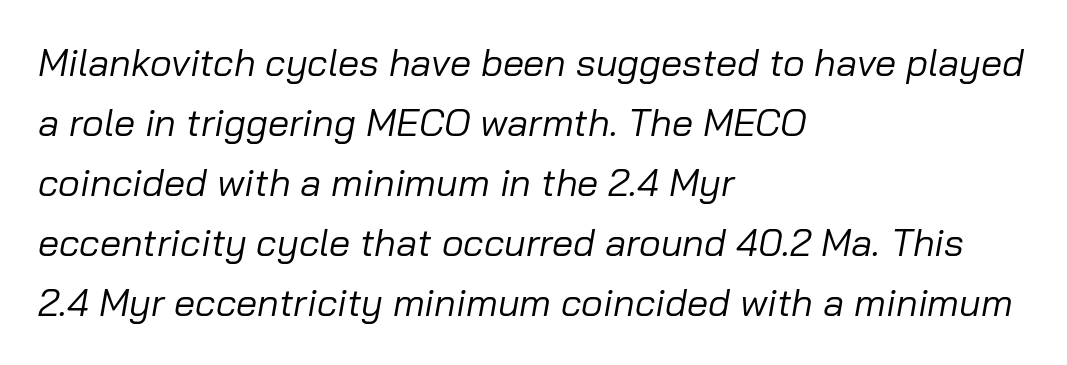
The paragraph has a hard left edge and a soft right edge. A typesetter would call this leading conventional body-copy spacing. Short note: letters normally spaced. Counters stay open thanks to moderate or lighter strokes. This sample uses an oblique cut, with every glyph tilted off the vertical.
